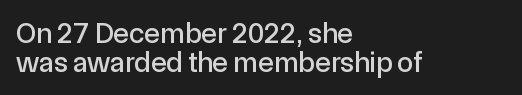
The image shows 29 px sans-serif type, upright; set left-aligned, tight line spacing (0.99x), normal letter spacing, not underlined; a medium x-height.
